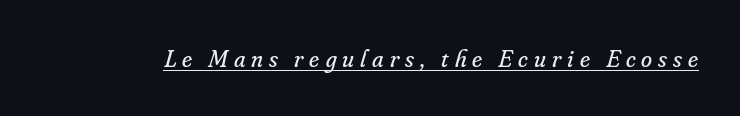
{"italic": "yes", "lean": "right", "slant_degrees": 16, "bold": "no", "underline": "yes", "letter_spacing": "wide", "letter_spacing_em": 0.24, "glyph_px": 25}
